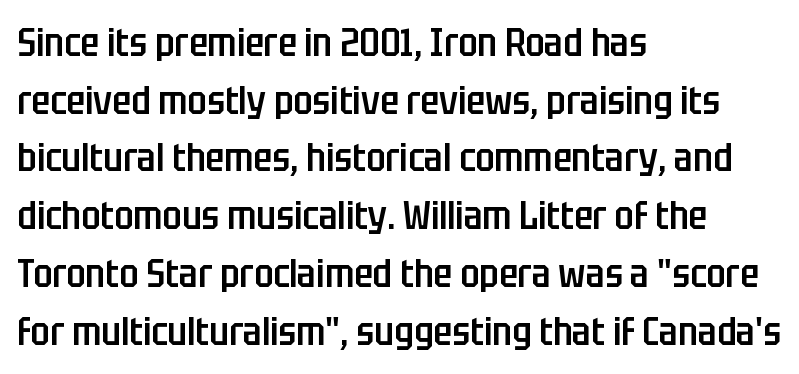
These words are printed semibold, heavier than regular yet not bold. Vertically, the passage feels balanced, rows spaced as you'd expect. No extra tracking has been applied to these lines. This sample uses a sans-serif face.
